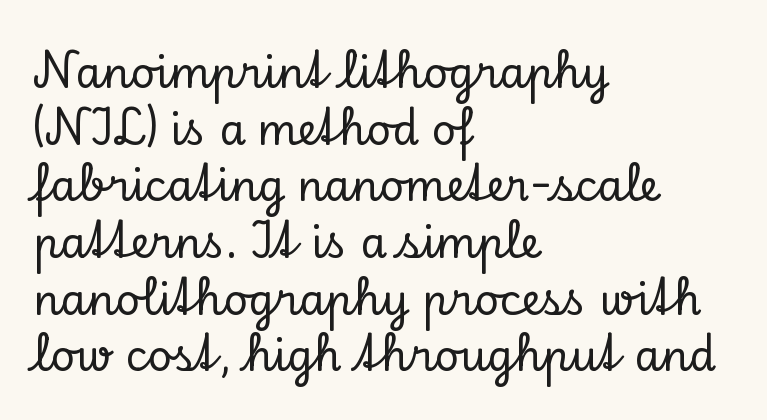
Line spacing here is normal. A typesetter would call this zero additional tracking. Descenders hang freely into open space. The rendering anchors every line to the left-hand side. Spacing verdict: proportional, widths tailored to each character.
